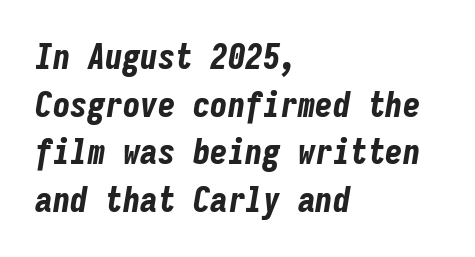
{"italic": "yes", "lean": "right", "slant_degrees": 9, "bold": "yes", "weight": "bold", "width": "condensed", "stroke_contrast": "low", "x_height": "medium", "monospaced": "yes", "underline": "no", "align": "left", "line_spacing": "normal", "line_spacing_ratio": 1.36, "letter_spacing": "normal", "letter_spacing_em": 0.0, "glyph_px": 35}
